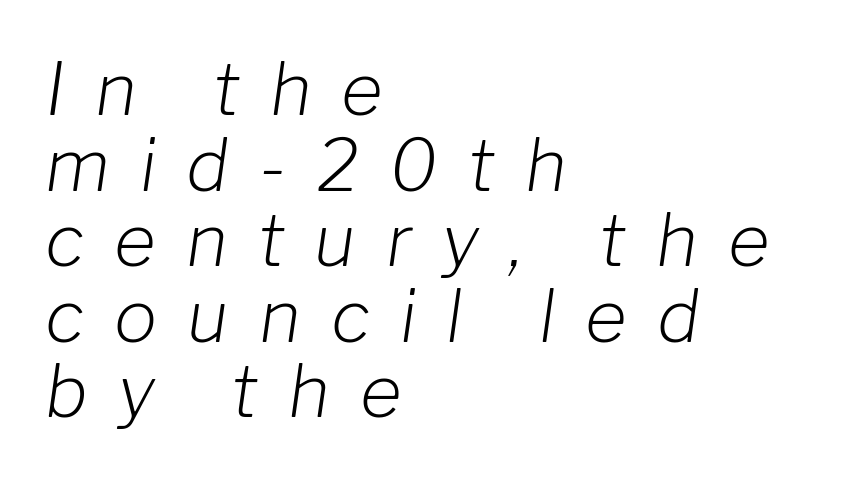
The image shows 72 px light type, italic (leaning right); set left-aligned, tight line spacing (1.05x), unusually wide letter spacing (+0.42 em), not underlined; low stroke contrast and a medium x-height.
